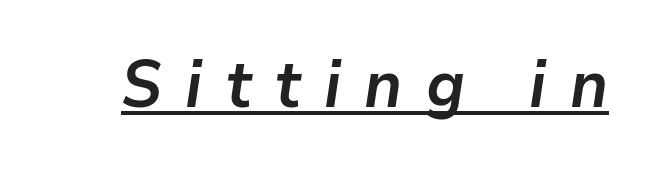
The image shows 65 px semibold type, italic (leaning right); set unusually wide letter spacing (+0.36 em), underlined; low stroke contrast and a medium x-height.
